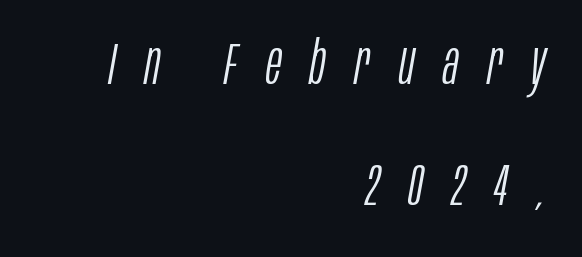
Q: Is the text bold? A: No.
Q: Is the text italic (slanted)? A: Yes, it leans right by about 10 degrees.
Q: Is the text underlined? A: No.
Q: How is the paragraph aligned? A: Right-aligned.
Q: Is the spacing between letters normal or unusually wide? A: Unusually wide.
Q: Is the spacing between lines tight, normal or loose? A: Loose.
Q: Width (condensed, normal, or wide)? A: Condensed.
Q: Stroke contrast? A: Low.
Q: x-height? A: Large.
Q: Monospaced? A: No.
